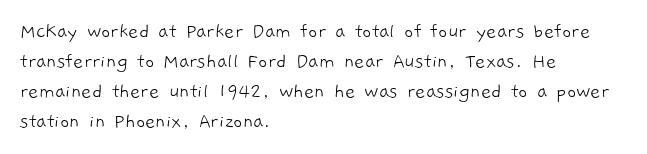
The characters are drawn with everyday or finer stroke widths. A typesetter would call this leading conventional body-copy spacing. Tracking value appears to be zero — textbook default spacing. The paragraph has a hard left edge and a soft right edge.
